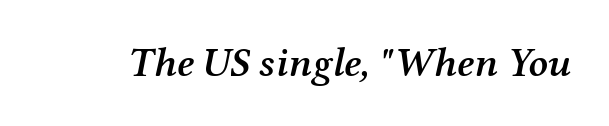
The image shows 41 px semibold serif type, italic (leaning right); set normal letter spacing, not underlined; medium stroke contrast and a medium x-height.
